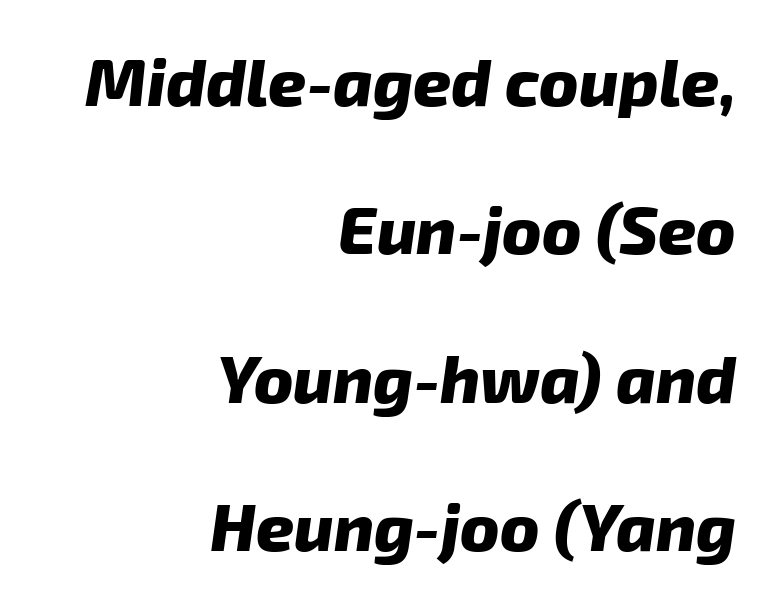
The image shows 66 px heavy type, italic (leaning right); set right-aligned, loose line spacing (2.25x), normal letter spacing, not underlined; low stroke contrast and a medium x-height.
